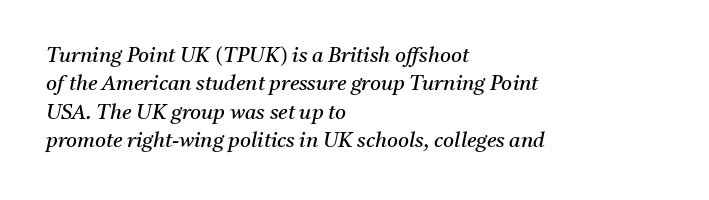
{"italic": "yes", "lean": "right", "slant_degrees": 11, "bold": "no", "underline": "no", "align": "left", "line_spacing": "normal", "line_spacing_ratio": 1.35, "letter_spacing": "normal", "letter_spacing_em": 0.0, "glyph_px": 21}
